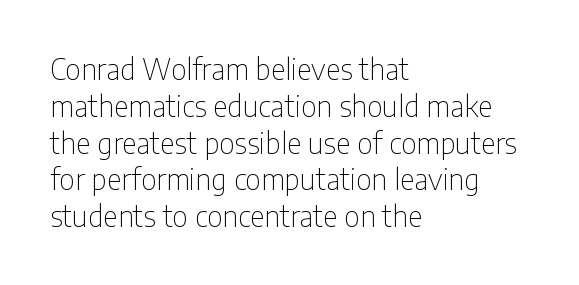
Q: Is the text bold? A: No.
Q: Is the text italic (slanted)? A: No, it is upright.
Q: Is the typeface a serif or a sans-serif typeface? A: Sans-serif.
Q: Is the text underlined? A: No.
Q: How is the paragraph aligned? A: Left-aligned.
Q: Is the spacing between letters normal or unusually wide? A: Normal.
Q: Is the spacing between lines tight, normal or loose? A: Normal.
Q: Width (condensed, normal, or wide)? A: Condensed.
Q: Stroke contrast? A: Low.
Q: x-height? A: Medium.
Q: Monospaced? A: No.
